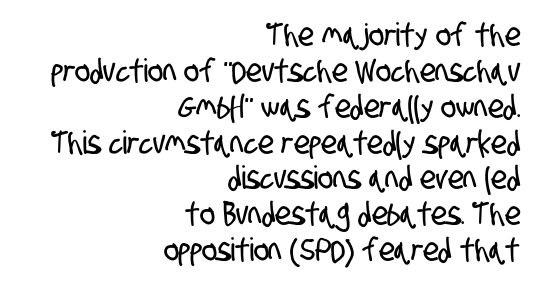
{"serif": "no", "width": "condensed", "stroke_contrast": "low", "x_height": "large", "monospaced": "no", "underline": "no", "align": "right", "line_spacing": "tight", "line_spacing_ratio": 1.12, "letter_spacing": "normal", "letter_spacing_em": 0.0, "glyph_px": 32}
